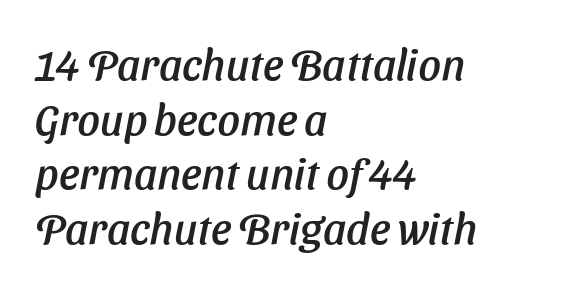
The image shows 44 px text type; set left-aligned, line spacing 1.24x, normal letter spacing, not underlined; low stroke contrast and a medium x-height.
